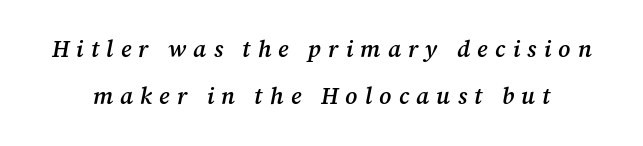
{"italic": "yes", "lean": "right", "slant_degrees": 12, "bold": "semi", "underline": "no", "line_spacing": "loose", "line_spacing_ratio": 2.06, "letter_spacing": "wide", "letter_spacing_em": 0.31, "glyph_px": 23}
